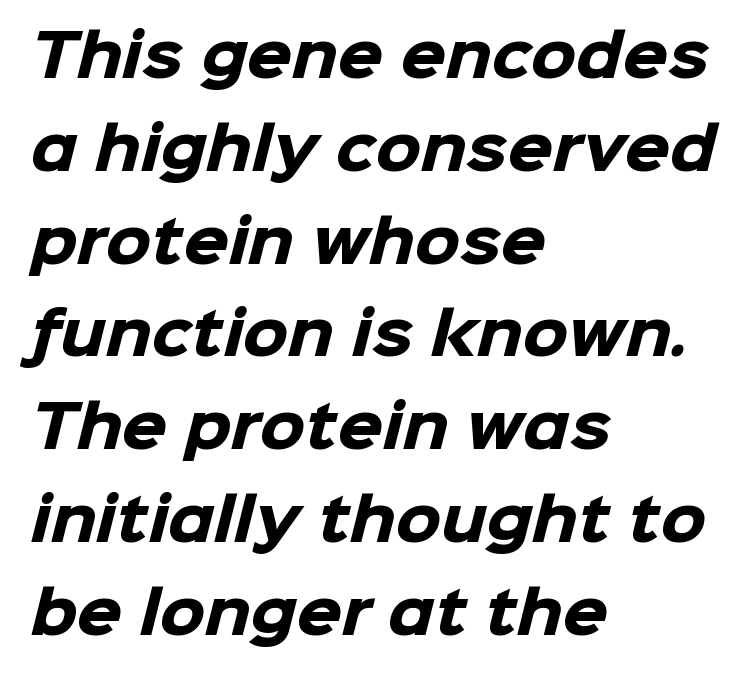
{"serif": "no", "bold": "yes", "weight": "heavy", "width": "normal", "stroke_contrast": "low", "x_height": "medium", "monospaced": "no", "underline": "no", "align": "left", "line_spacing": "normal", "line_spacing_ratio": 1.6, "letter_spacing": "normal", "letter_spacing_em": 0.0, "glyph_px": 58}
